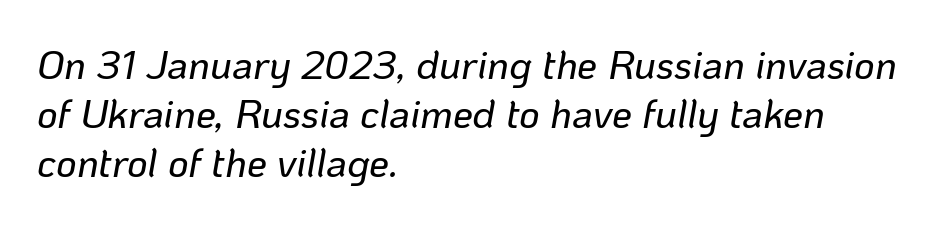
Would a proofreader flag this as italicized? Yes. Leftover space on each line is placed entirely after the last word. Nobody drew a line under any word here. You could call the tracking neutral — neither tight nor loose.
